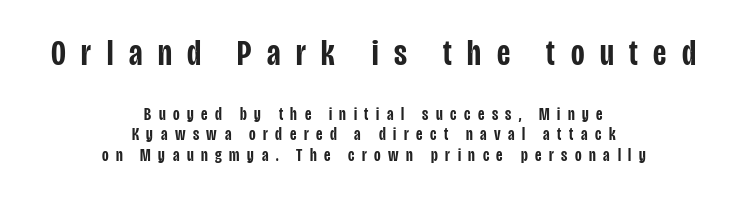
Q: Is the text bold? A: Semi-bold.
Q: Is the text italic (slanted)? A: No, it is upright.
Q: Is the typeface a serif or a sans-serif typeface? A: Sans-serif.
Q: Is the text underlined? A: No.
Q: How is the paragraph aligned? A: Centered.
Q: Is the spacing between letters normal or unusually wide? A: Unusually wide.
Q: Which block of text is set in a larger size, the first (top) or the second (bottom)? A: The first (top) one.
Q: Width (condensed, normal, or wide)? A: Condensed.
Q: Stroke contrast? A: Low.
Q: x-height? A: Large.
Q: Monospaced? A: No.
